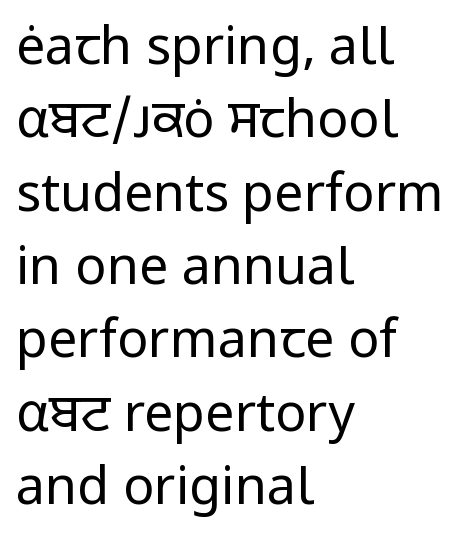
The image shows 52 px regular-weight sans-serif type, upright; set left-aligned, normal line spacing (1.41x), normal letter spacing, not underlined; low stroke contrast and a medium x-height.
